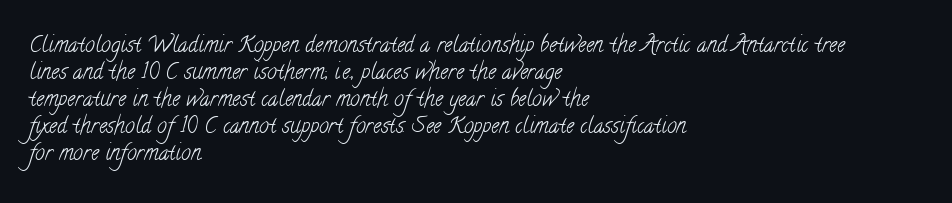
This sample uses plain, unmodified letter spacing. The compositor pushed each line to the left boundary. Descenders hang freely into open space. Compared with a typical body face, this is equally light or lighter still.
